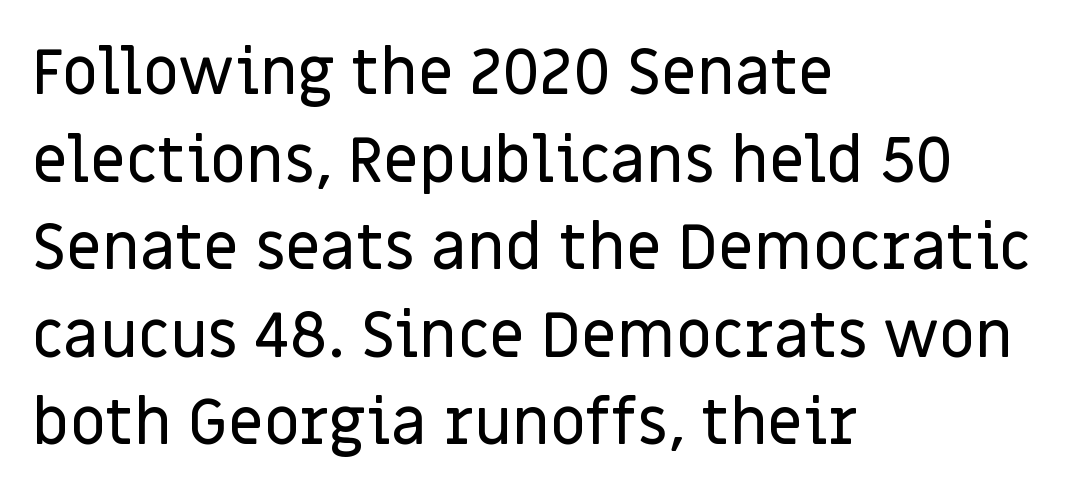
Q: Is the text italic (slanted)? A: No, it is upright.
Q: Is the typeface a serif or a sans-serif typeface? A: Sans-serif.
Q: Is the text underlined? A: No.
Q: How is the paragraph aligned? A: Left-aligned.
Q: Is the spacing between letters normal or unusually wide? A: Normal.
Q: Is the spacing between lines tight, normal or loose? A: Normal.
Q: Width (condensed, normal, or wide)? A: Normal.
Q: Stroke contrast? A: Low.
Q: x-height? A: Large.
Q: Monospaced? A: No.
